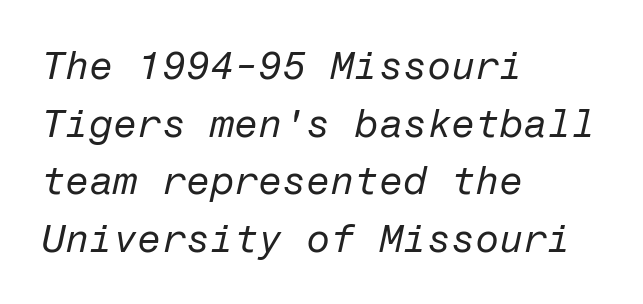
The passage shown leans; its letterforms are oblique. Summary of weight: not heavy and not bold. Short note: letters normally spaced. One-word summary of the alignment: left.
